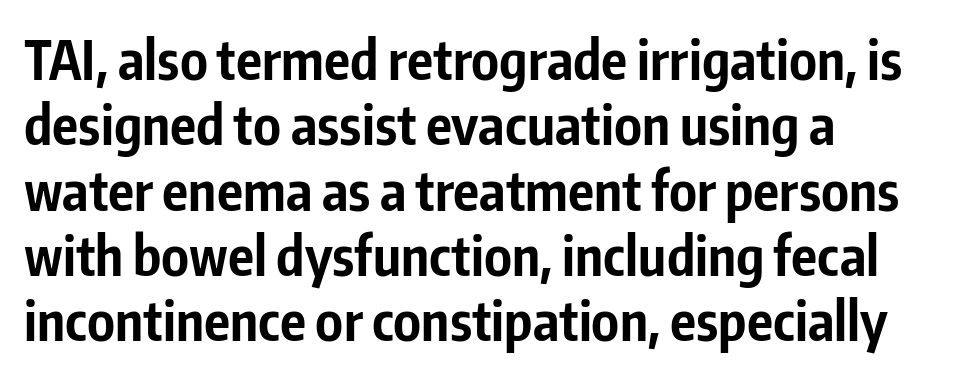
Q: Is the text bold? A: Yes.
Q: Is the text italic (slanted)? A: No, it is upright.
Q: Is the typeface a serif or a sans-serif typeface? A: Sans-serif.
Q: Is the text underlined? A: No.
Q: How is the paragraph aligned? A: Left-aligned.
Q: Is the spacing between letters normal or unusually wide? A: Normal.
Q: Width (condensed, normal, or wide)? A: Condensed.
Q: Stroke contrast? A: Low.
Q: x-height? A: Medium.
Q: Monospaced? A: No.
